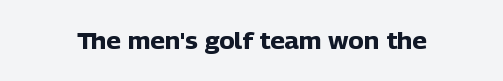
Q: Is the text bold? A: Yes.
Q: Is the text italic (slanted)? A: No, it is upright.
Q: Is the text underlined? A: No.
Q: Is the spacing between letters normal or unusually wide? A: Normal.
